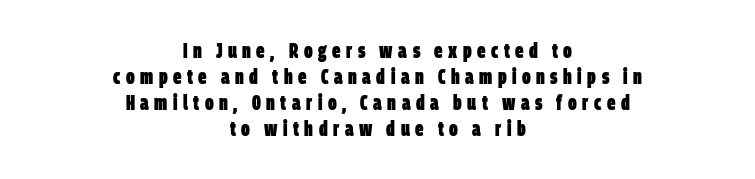
Heavy, bold letterforms. Caption: multi-line text, centered on the measure. Unmarked baselines from the first word to the last. Tracking value appears strongly positive — letters spread wide.
